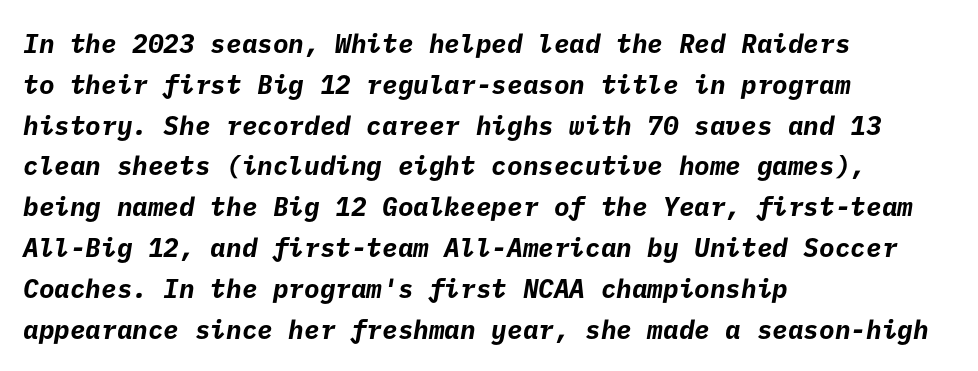
Q: Is the text bold? A: Yes.
Q: Is the text underlined? A: No.
Q: How is the paragraph aligned? A: Left-aligned.
Q: Is the spacing between letters normal or unusually wide? A: Normal.
Q: Is the spacing between lines tight, normal or loose? A: Normal.
